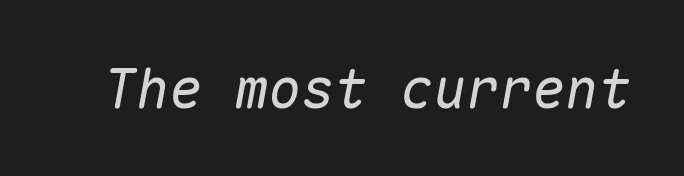
{"italic": "yes", "lean": "right", "slant_degrees": 10, "width": "normal", "stroke_contrast": "medium", "x_height": "medium", "monospaced": "yes", "underline": "no", "letter_spacing": "normal", "letter_spacing_em": 0.0, "glyph_px": 55}
